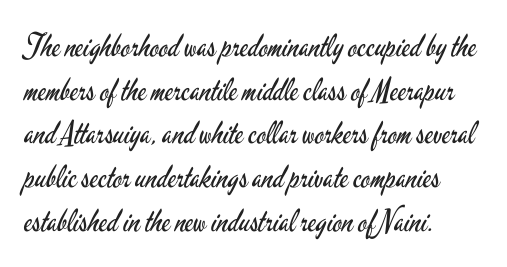
{"serif": "no", "bold": "no", "weight": "regular", "width": "condensed", "stroke_contrast": "low", "x_height": "small", "monospaced": "no", "underline": "no", "align": "left", "line_spacing": "normal", "line_spacing_ratio": 1.41, "letter_spacing": "normal", "letter_spacing_em": 0.0, "glyph_px": 31}
